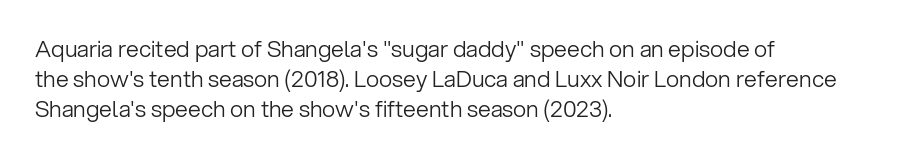
Teacher's note: observe the even left margin — that is flush-left alignment. Does extra space separate the letters? No, they use regular spacing. In terms of posture, this sample is upright. The glyphs are unaccompanied by any horizontal stroke below them. The lines sit at an ordinary, default distance from one another.
